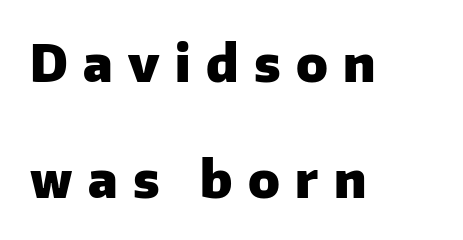
{"serif": "no", "italic": "no", "bold": "yes", "weight": "heavy", "width": "normal", "stroke_contrast": "low", "x_height": "medium", "monospaced": "no", "underline": "no", "align": "left", "line_spacing": "loose", "line_spacing_ratio": 2.33, "letter_spacing": "wide", "letter_spacing_em": 0.31, "glyph_px": 50}
